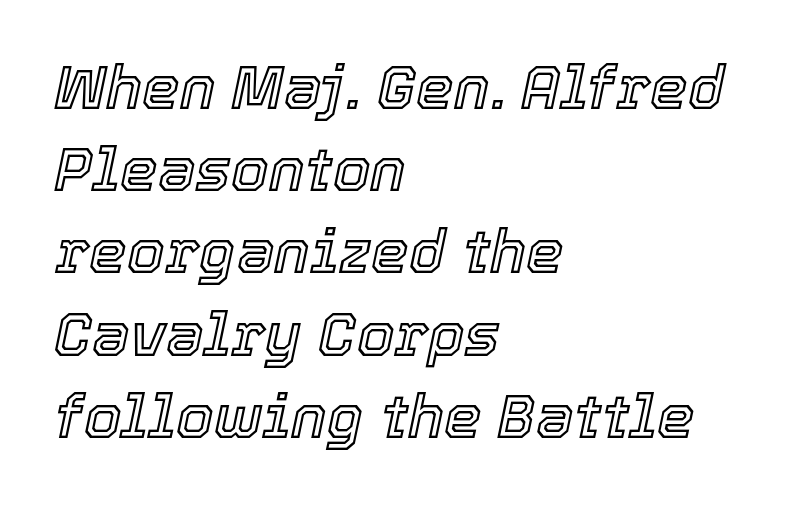
The image shows 60 px text type, italic (leaning right); set left-aligned, normal line spacing (1.37x), normal letter spacing, not underlined; a medium x-height.
